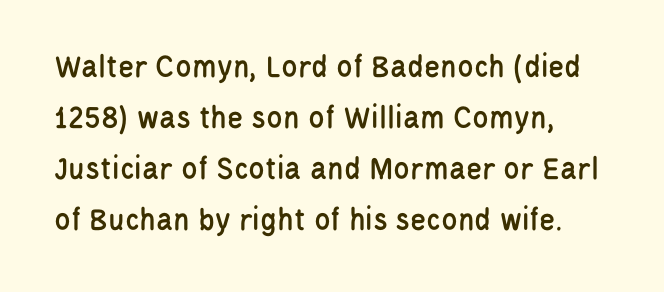
Q: Is the text italic (slanted)? A: No, it is upright.
Q: Is the typeface a serif or a sans-serif typeface? A: Sans-serif.
Q: Is the text underlined? A: No.
Q: How is the paragraph aligned? A: Left-aligned.
Q: Is the spacing between letters normal or unusually wide? A: Normal.
Q: Is the spacing between lines tight, normal or loose? A: Normal.
Q: Width (condensed, normal, or wide)? A: Condensed.
Q: Stroke contrast? A: Low.
Q: x-height? A: Large.
Q: Monospaced? A: No.
